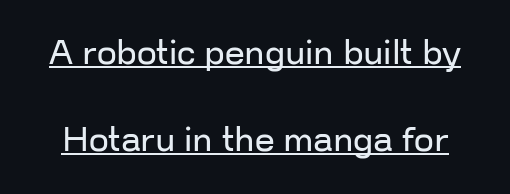
When letters stand straight like this, we call the style roman or upright. Think of a printed novel: that variable character pitch is what you see here. The string is rendered with underlining switched on. Honestly, the letter spacing is just normal — you wouldn't notice it. Caption: face not bold, strokes unweighted. How would I describe the line gaps? Wide and relaxed.
